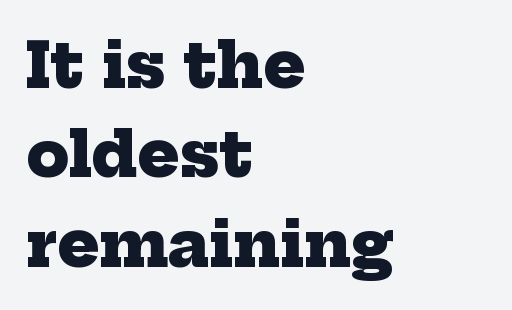
Q: Is the text bold? A: Yes.
Q: Is the typeface a serif or a sans-serif typeface? A: Serif.
Q: Is the text underlined? A: No.
Q: How is the paragraph aligned? A: Left-aligned.
Q: Is the spacing between letters normal or unusually wide? A: Normal.
Q: Is the spacing between lines tight, normal or loose? A: Normal.
Q: Width (condensed, normal, or wide)? A: Normal.
Q: Stroke contrast? A: Low.
Q: x-height? A: Medium.
Q: Monospaced? A: No.
